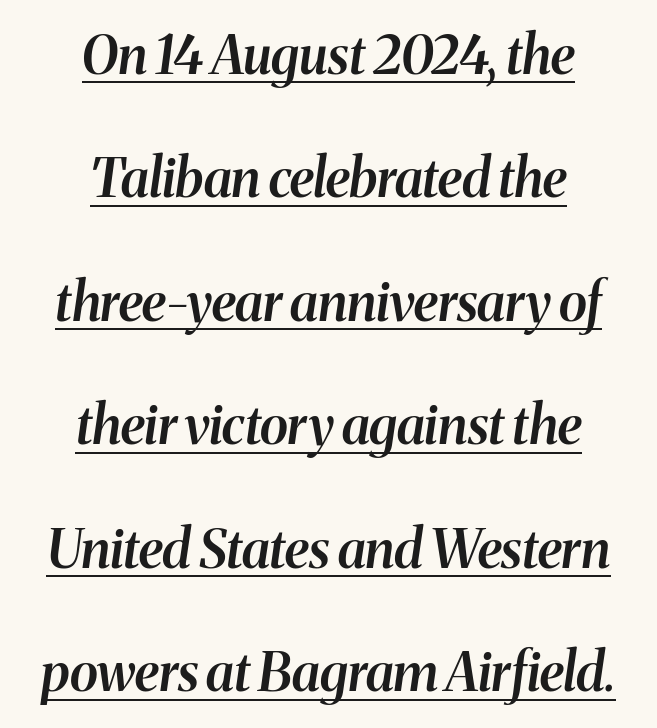
{"italic": "yes", "lean": "right", "slant_degrees": 8, "bold": "semi", "weight": "semibold", "width": "normal", "stroke_contrast": "medium", "x_height": "medium", "monospaced": "no", "underline": "yes", "align": "center", "line_spacing": "loose", "line_spacing_ratio": 2.33, "letter_spacing": "normal", "letter_spacing_em": 0.0, "glyph_px": 53}
